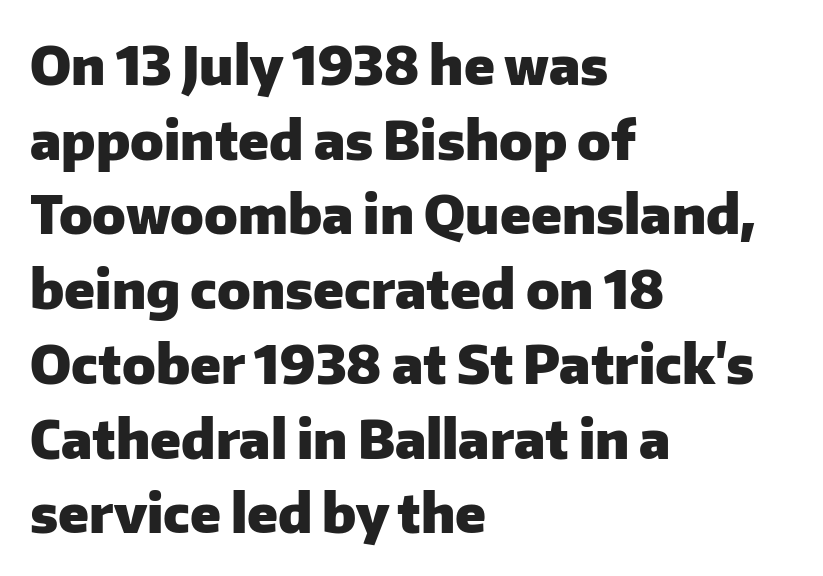
Q: Is the text bold? A: Yes.
Q: Is the text italic (slanted)? A: No, it is upright.
Q: Is the typeface a serif or a sans-serif typeface? A: Sans-serif.
Q: Is the text underlined? A: No.
Q: How is the paragraph aligned? A: Left-aligned.
Q: Is the spacing between letters normal or unusually wide? A: Normal.
Q: Is the spacing between lines tight, normal or loose? A: Normal.
Q: Width (condensed, normal, or wide)? A: Normal.
Q: Stroke contrast? A: Low.
Q: x-height? A: Medium.
Q: Monospaced? A: No.
